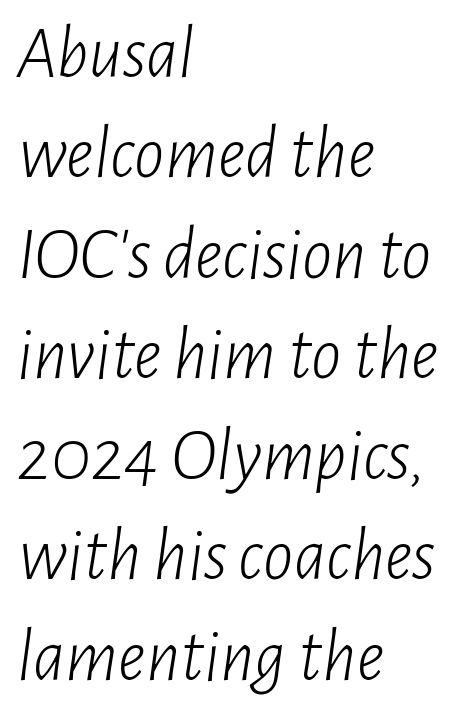
The line texture is even and compact thanks to regular tracking. Think of a printed novel: that variable character pitch is what you see here. Nothing heavy about these letters — not bold at all. These lines sit exactly where default settings would place them.
